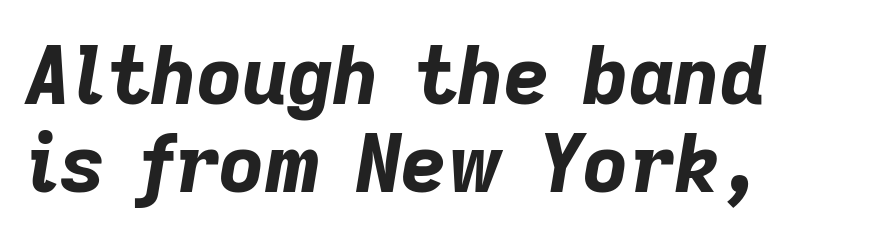
{"italic": "yes", "lean": "right", "slant_degrees": 9, "bold": "yes", "weight": "bold", "width": "normal", "stroke_contrast": "low", "x_height": "medium", "monospaced": "no", "underline": "no", "align": "left", "line_spacing": "tight", "line_spacing_ratio": 1.11, "letter_spacing": "normal", "letter_spacing_em": 0.0, "glyph_px": 79}
